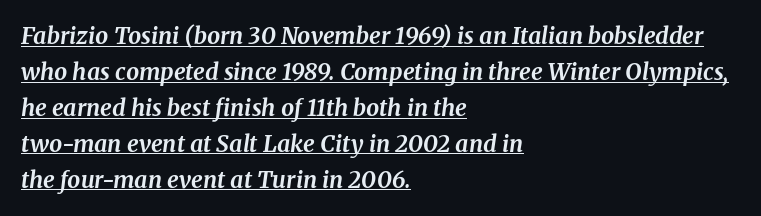
Chunky letters — that's bold for sure. The letters are slanted; this is an italic face. This rendering features underlined lettering. Successive baselines arrive at the customary interval. Teacher's note: observe the even left margin — that is flush-left alignment.
